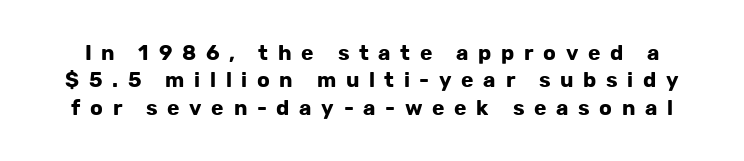
The zone under the glyphs is completely vacant. A typesetter would mark this as roman, not italic. The passage shown stacks its lines at a standard gap. Does extra space separate the letters? Yes, quite a lot of it.
